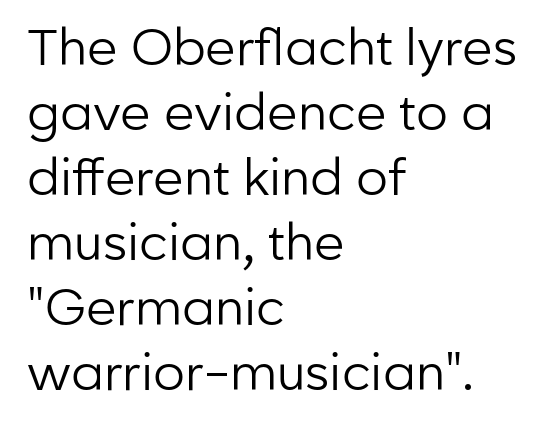
Q: Is the text bold? A: No.
Q: Is the text italic (slanted)? A: No, it is upright.
Q: Is the typeface a serif or a sans-serif typeface? A: Sans-serif.
Q: Is the text underlined? A: No.
Q: How is the paragraph aligned? A: Left-aligned.
Q: Is the spacing between letters normal or unusually wide? A: Normal.
Q: Is the spacing between lines tight, normal or loose? A: Normal.
Q: Width (condensed, normal, or wide)? A: Normal.
Q: Stroke contrast? A: Low.
Q: x-height? A: Medium.
Q: Monospaced? A: No.
